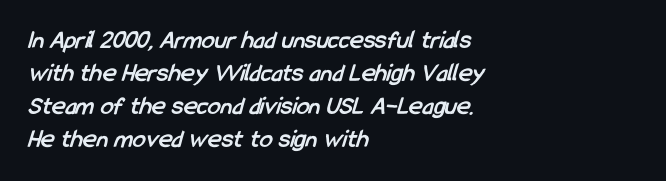
The image shows 26 px bold type; set left-aligned, normal line spacing (1.27x), normal letter spacing, not underlined.
